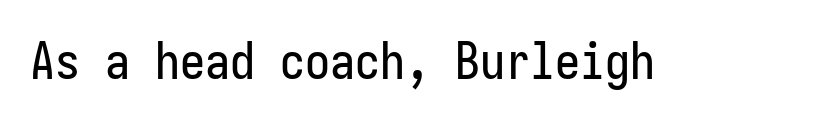
Are there feet on the stems? There aren't — it's a sans. Compared with typical body copy, the letter spacing here is the same. Posture: straight, roman, zero tilt. Underline: absent.
